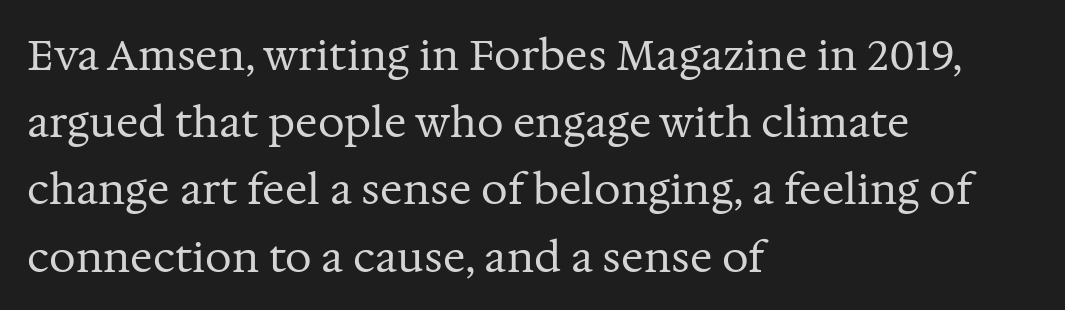
{"serif": "yes", "italic": "no", "bold": "no", "weight": "regular", "width": "normal", "stroke_contrast": "medium", "x_height": "medium", "monospaced": "no", "underline": "no", "align": "left", "line_spacing": "normal", "line_spacing_ratio": 1.6, "letter_spacing": "normal", "letter_spacing_em": 0.0, "glyph_px": 42}
